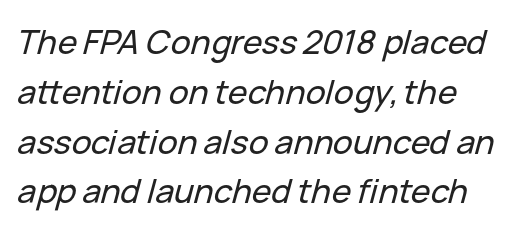
Q: Is the text italic (slanted)? A: Yes, it leans right by about 15 degrees.
Q: Is the text underlined? A: No.
Q: Is the spacing between letters normal or unusually wide? A: Normal.
Q: Is the spacing between lines tight, normal or loose? A: Normal.
Q: Width (condensed, normal, or wide)? A: Normal.
Q: Stroke contrast? A: Low.
Q: x-height? A: Medium.
Q: Monospaced? A: No.
